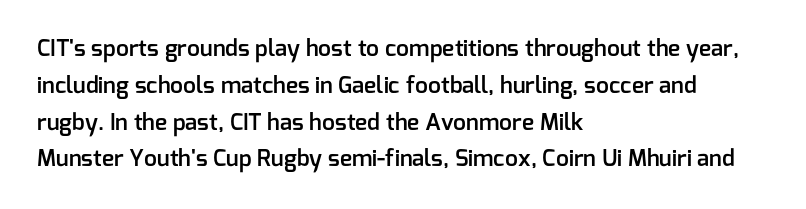
In terms of leading, this rendering sits right in the middle. Which margin do the lines hug? The left one — the right edge is uneven. Stroke thickness is moderately raised; the sample reads as semibold. Observe the ordinary spacing: letters are neighbours, not strangers. Upright lettering throughout.
